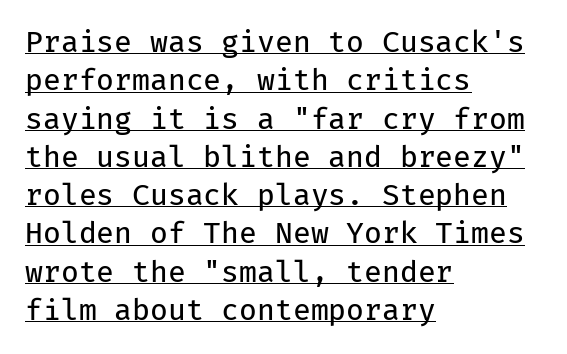
The image shows 29 px regular-weight sans-serif type, upright, monospaced; set left-aligned, normal line spacing (1.32x), normal letter spacing, underlined; low stroke contrast and a medium x-height.
